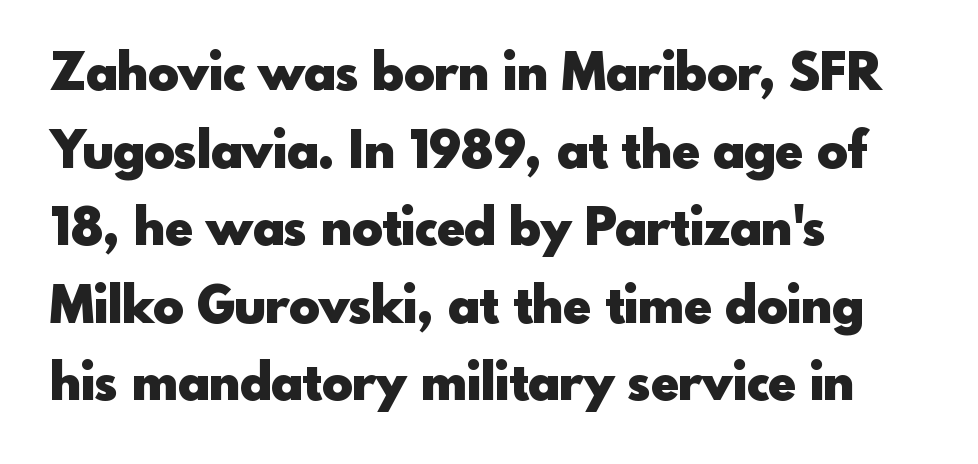
The letters stand upright; this is a roman face. The glyphs in this specimen are sans serif. A typesetter would call this proportional, since set widths differ per character. Horizontally, the lines are justified to the leading edge only. The line texture is even and compact thanks to regular tracking. Plain, unruled lines of type.
